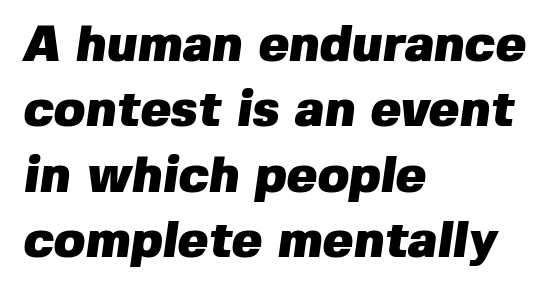
{"serif": "no", "bold": "yes", "weight": "heavy", "width": "normal", "stroke_contrast": "low", "x_height": "medium", "monospaced": "no", "underline": "no", "align": "left", "line_spacing": "normal", "line_spacing_ratio": 1.28, "letter_spacing": "normal", "letter_spacing_em": 0.0, "glyph_px": 51}
